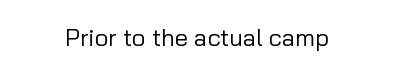
The image shows 24 px text type, upright; set normal letter spacing, not underlined.
